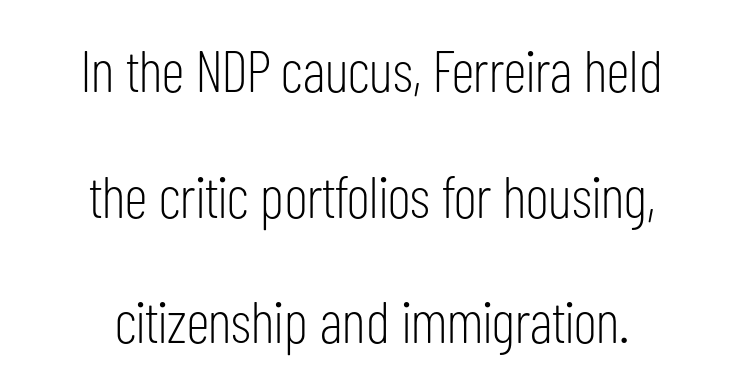
{"serif": "no", "italic": "no", "bold": "no", "weight": "light", "width": "condensed", "stroke_contrast": "low", "x_height": "medium", "monospaced": "no", "underline": "no", "align": "center", "line_spacing": "loose", "line_spacing_ratio": 2.13, "letter_spacing": "normal", "letter_spacing_em": 0.0, "glyph_px": 59}
